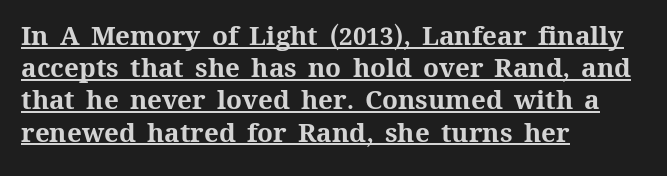
The image shows 26 px bold type, upright; set left-aligned, line spacing 1.24x, normal letter spacing, underlined.
